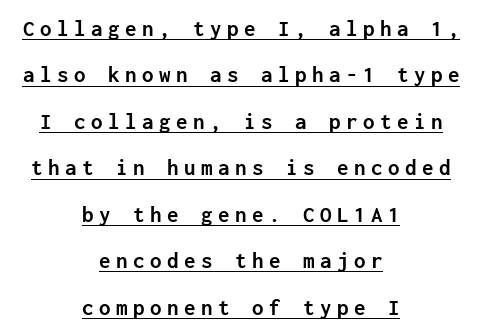
The image shows 23 px bold type, upright; set centered, loose line spacing (2.02x), unusually wide letter spacing (+0.24 em), underlined.
